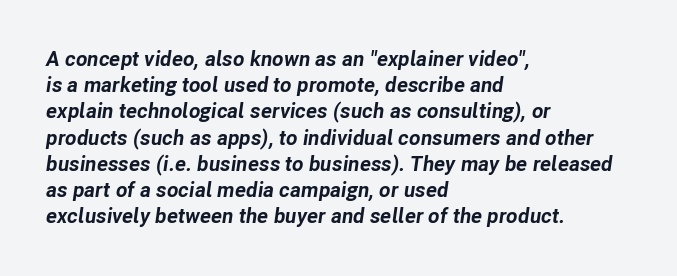
Q: Is the text bold? A: Yes.
Q: Is the text italic (slanted)? A: Yes, it leans right by about 8 degrees.
Q: Is the text underlined? A: No.
Q: How is the paragraph aligned? A: Left-aligned.
Q: Is the spacing between letters normal or unusually wide? A: Normal.
Q: Is the spacing between lines tight, normal or loose? A: Normal.
